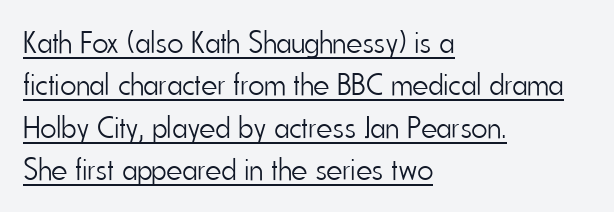
{"serif": "no", "italic": "no", "bold": "no", "weight": "light", "width": "condensed", "stroke_contrast": "low", "x_height": "small", "monospaced": "no", "underline": "yes", "align": "left", "line_spacing": "normal", "line_spacing_ratio": 1.37, "letter_spacing": "normal", "letter_spacing_em": 0.0, "glyph_px": 31}
